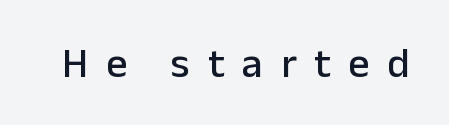
Q: Is the text italic (slanted)? A: No, it is upright.
Q: Is the typeface a serif or a sans-serif typeface? A: Sans-serif.
Q: Is the text underlined? A: No.
Q: Is the spacing between letters normal or unusually wide? A: Unusually wide.
Q: Width (condensed, normal, or wide)? A: Normal.
Q: Stroke contrast? A: Low.
Q: x-height? A: Medium.
Q: Monospaced? A: No.
